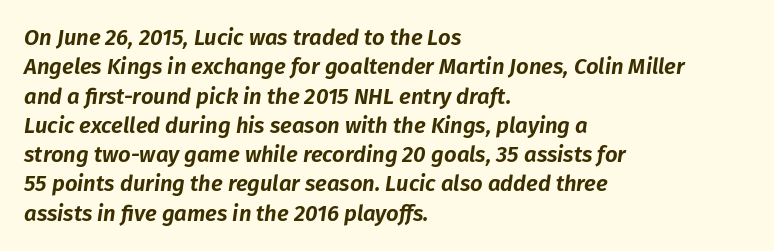
Q: Is the text italic (slanted)? A: Yes, it leans right by about 8 degrees.
Q: Is the text underlined? A: No.
Q: How is the paragraph aligned? A: Left-aligned.
Q: Is the spacing between letters normal or unusually wide? A: Normal.
Q: Is the spacing between lines tight, normal or loose? A: Normal.
